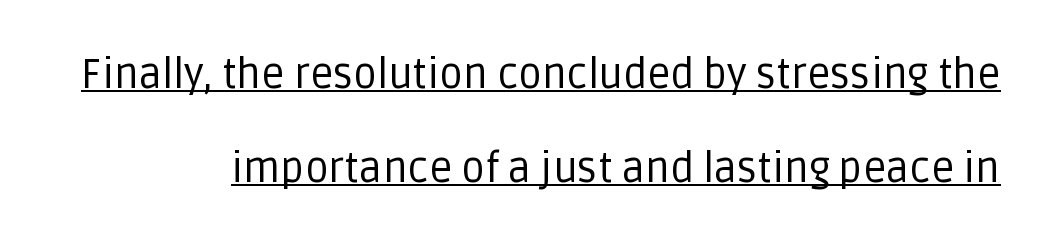
The image shows 41 px regular-weight sans-serif type, upright; set loose line spacing (2.29x), normal letter spacing, underlined; low stroke contrast and a large x-height.
